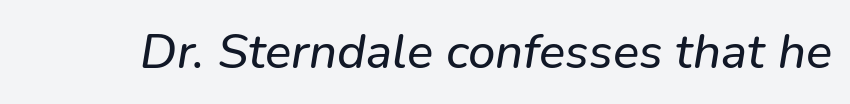
The type family on display is of the sans-serif kind. Between one letter and the next there's only the usual sliver of space. Character widths vary here, with narrow letters taking less room than wide ones. Nobody drew a line under any word here.
